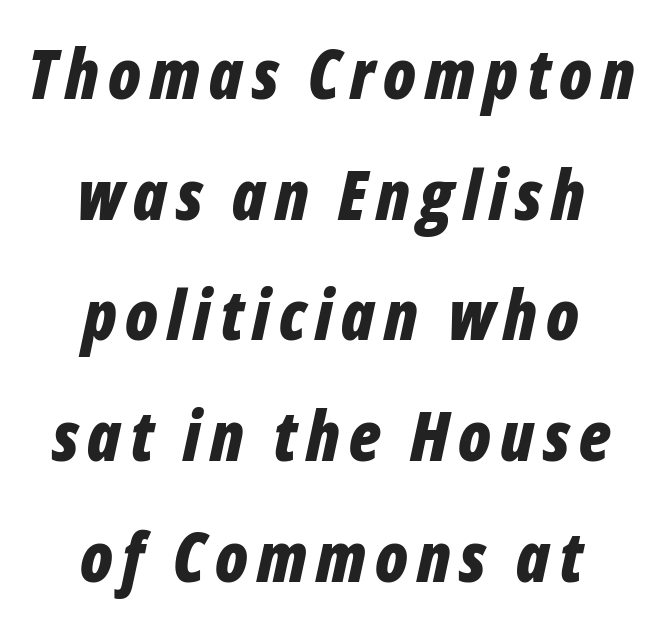
The image shows 69 px bold, condensed type, italic (leaning right); set centered, line spacing 1.75x, not underlined; low stroke contrast and a medium x-height.
